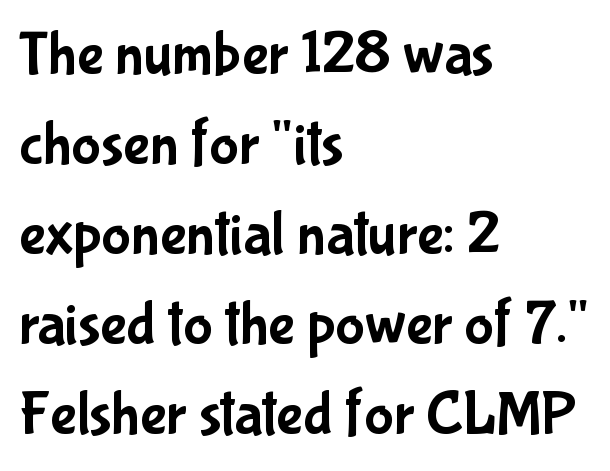
Reading down the column, the eye jumps a familiar distance to each next line. Here the designer chose a conventional face with non-uniform glyph widths. In terms of letterform style, serifs are entirely absent. Tracking value appears to be zero — textbook default spacing. If you drew a line through each stem, it would be perfectly vertical. This rendering features lettering with no underline.
